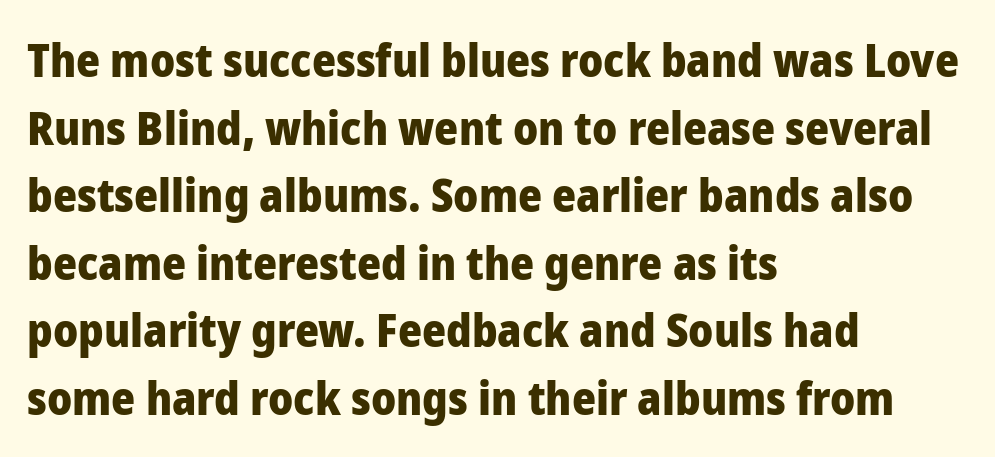
Spacing verdict: proportional, widths tailored to each character. Quick note: underline off. How are the letters spaced? Ordinarily, with no added tracking. If you drew a line through each stem, it would be perfectly vertical. A sans-serif font was chosen for this passage. Compared with typical paragraphs, the rows here are spaced about the same.
